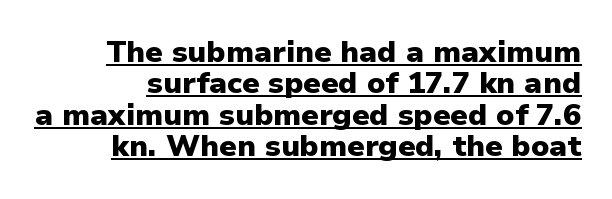
Q: Is the text bold? A: Yes.
Q: Is the text italic (slanted)? A: No, it is upright.
Q: Is the typeface a serif or a sans-serif typeface? A: Sans-serif.
Q: Is the text underlined? A: Yes.
Q: Is the spacing between letters normal or unusually wide? A: Normal.
Q: Is the spacing between lines tight, normal or loose? A: Tight.
Q: Width (condensed, normal, or wide)? A: Normal.
Q: Stroke contrast? A: Low.
Q: x-height? A: Medium.
Q: Monospaced? A: No.
